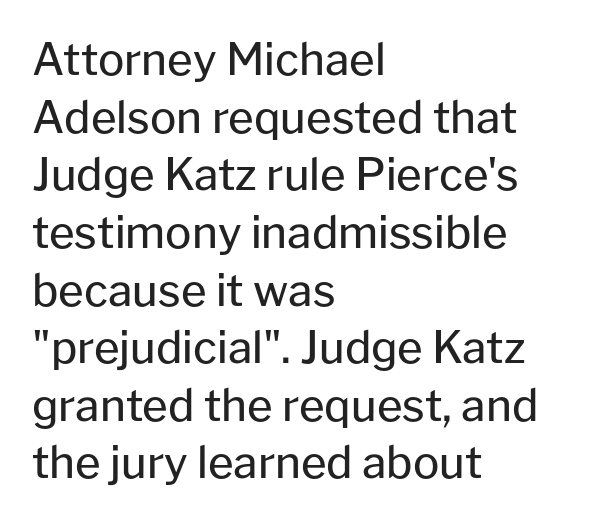
Q: Is the text bold? A: No.
Q: Is the text italic (slanted)? A: No, it is upright.
Q: Is the typeface a serif or a sans-serif typeface? A: Sans-serif.
Q: Is the text underlined? A: No.
Q: How is the paragraph aligned? A: Left-aligned.
Q: Is the spacing between letters normal or unusually wide? A: Normal.
Q: Is the spacing between lines tight, normal or loose? A: Normal.
Q: Width (condensed, normal, or wide)? A: Normal.
Q: Stroke contrast? A: Low.
Q: x-height? A: Medium.
Q: Monospaced? A: No.
